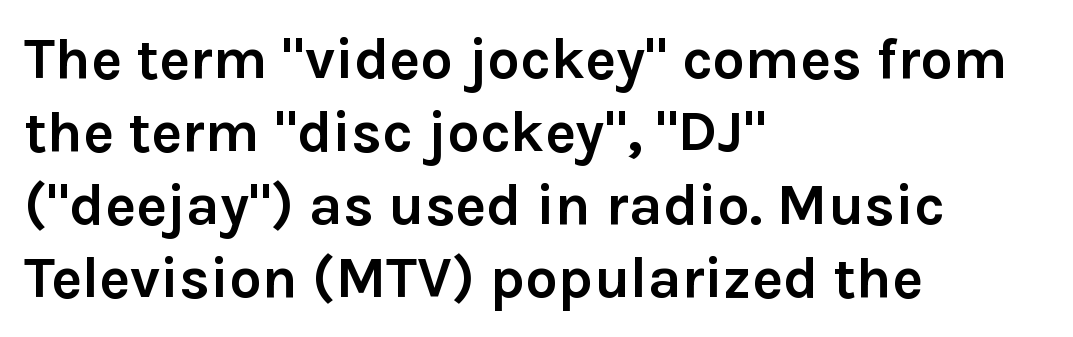
The image shows 58 px semibold sans-serif type, upright; set left-aligned, normal line spacing (1.26x), normal letter spacing, not underlined; low stroke contrast and a medium x-height.
